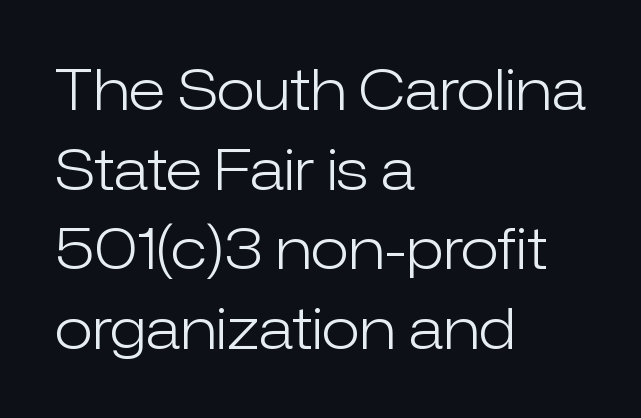
The image shows 56 px light sans-serif type, upright; set left-aligned, normal line spacing (1.42x), normal letter spacing, not underlined; low stroke contrast and a medium x-height.
